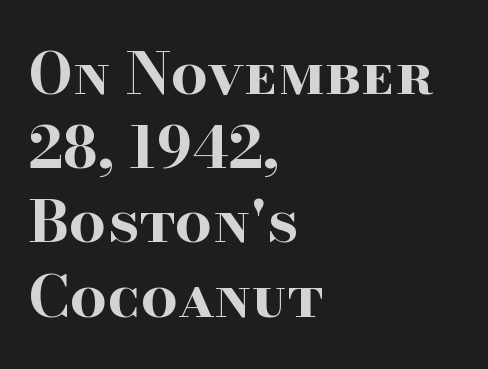
Successive baselines arrive at the customary interval. Note the varied advance widths — an 'i' is clearly narrower than an 'm'. The typography opts for an upright posture over an oblique one. The string is rendered with underlining switched off. Type style note: has serifs.
